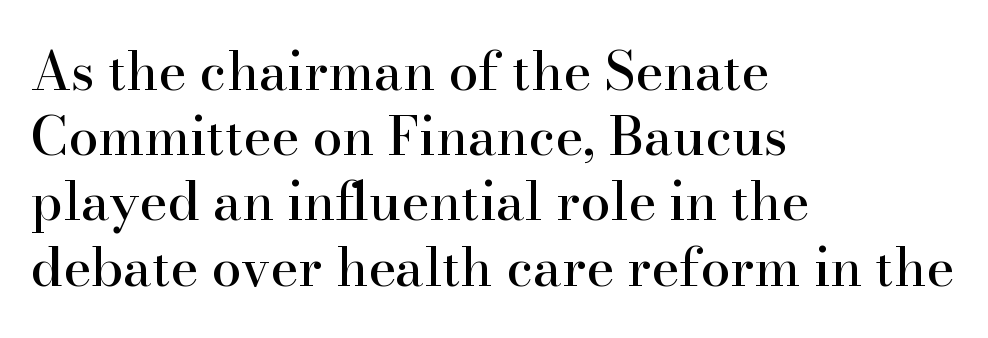
{"serif": "yes", "italic": "no", "width": "normal", "stroke_contrast": "high", "x_height": "small", "monospaced": "no", "underline": "no", "align": "left", "line_spacing_ratio": 1.23, "letter_spacing": "normal", "letter_spacing_em": 0.0, "glyph_px": 53}
